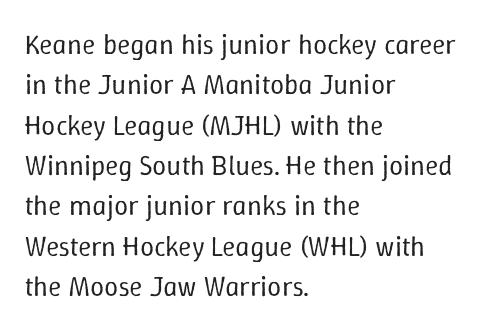
Q: Is the text bold? A: No.
Q: Is the text italic (slanted)? A: No, it is upright.
Q: Is the text underlined? A: No.
Q: How is the paragraph aligned? A: Left-aligned.
Q: Is the spacing between letters normal or unusually wide? A: Normal.
Q: Is the spacing between lines tight, normal or loose? A: Normal.
Q: Width (condensed, normal, or wide)? A: Normal.
Q: Stroke contrast? A: Low.
Q: x-height? A: Medium.
Q: Monospaced? A: No.
